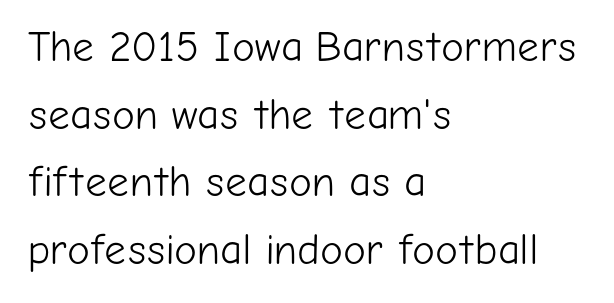
{"serif": "no", "italic": "no", "bold": "no", "weight": "light", "width": "normal", "stroke_contrast": "low", "x_height": "medium", "monospaced": "no", "underline": "no", "align": "left", "line_spacing": "normal", "line_spacing_ratio": 1.57, "letter_spacing": "normal", "letter_spacing_em": 0.0, "glyph_px": 43}
